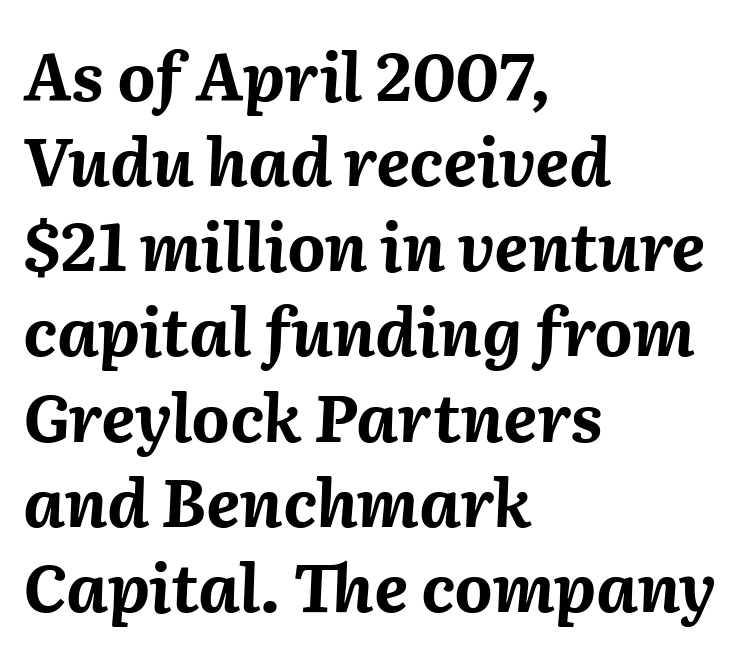
{"italic": "yes", "lean": "right", "slant_degrees": 2, "bold": "yes", "weight": "bold", "width": "normal", "stroke_contrast": "medium", "x_height": "medium", "monospaced": "no", "underline": "no", "align": "left", "line_spacing": "normal", "line_spacing_ratio": 1.29, "letter_spacing": "normal", "letter_spacing_em": 0.0, "glyph_px": 66}
